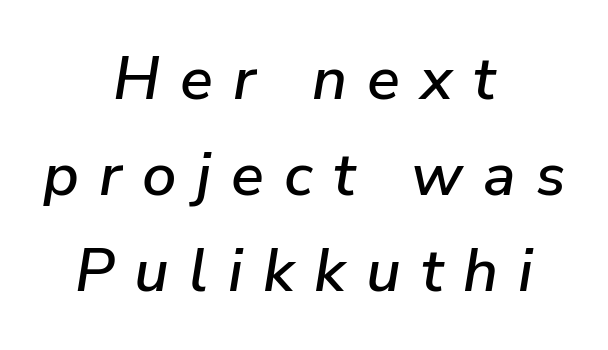
Q: Is the text italic (slanted)? A: Yes, it leans right by about 9 degrees.
Q: Is the text underlined? A: No.
Q: How is the paragraph aligned? A: Centered.
Q: Is the spacing between letters normal or unusually wide? A: Unusually wide.
Q: Is the spacing between lines tight, normal or loose? A: Normal.
Q: Width (condensed, normal, or wide)? A: Normal.
Q: Stroke contrast? A: Low.
Q: x-height? A: Medium.
Q: Monospaced? A: No.
